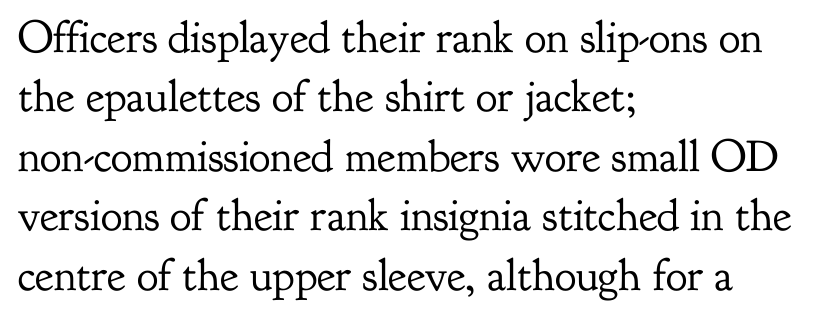
Q: Is the text bold? A: No.
Q: Is the text italic (slanted)? A: No, it is upright.
Q: Is the typeface a serif or a sans-serif typeface? A: Serif.
Q: Is the text underlined? A: No.
Q: How is the paragraph aligned? A: Left-aligned.
Q: Is the spacing between letters normal or unusually wide? A: Normal.
Q: Is the spacing between lines tight, normal or loose? A: Normal.
Q: Width (condensed, normal, or wide)? A: Normal.
Q: Stroke contrast? A: Low.
Q: x-height? A: Small.
Q: Monospaced? A: No.
